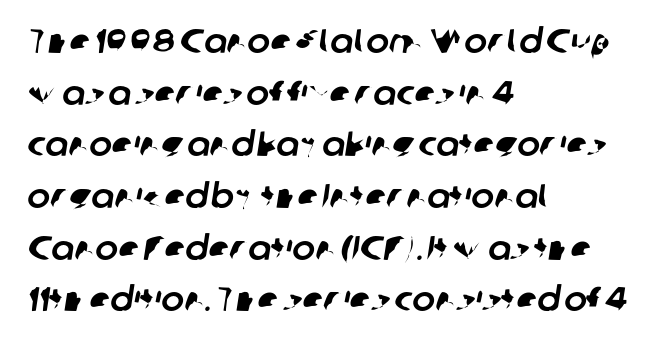
Q: Is the typeface a serif or a sans-serif typeface? A: Sans-serif.
Q: Is the text underlined? A: No.
Q: How is the paragraph aligned? A: Left-aligned.
Q: Is the spacing between letters normal or unusually wide? A: Normal.
Q: Is the spacing between lines tight, normal or loose? A: Normal.
Q: Width (condensed, normal, or wide)? A: Normal.
Q: Stroke contrast? A: Low.
Q: x-height? A: Medium.
Q: Monospaced? A: No.
